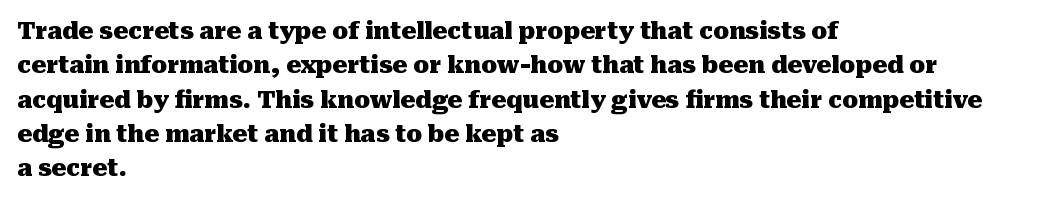
The image shows 23 px bold type, upright; set left-aligned, normal line spacing (1.49x), normal letter spacing, not underlined.
